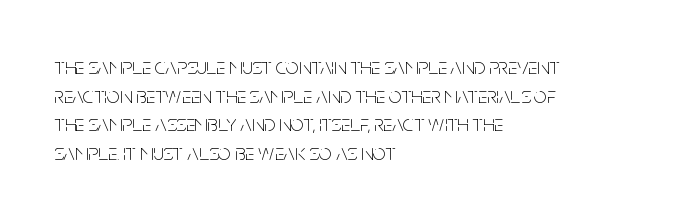
The image shows 23 px text type, upright; set left-aligned, line spacing 1.24x, normal letter spacing, not underlined.
